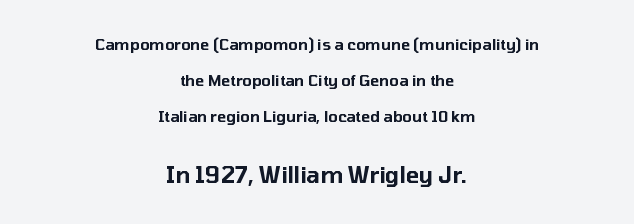
Q: Is the text italic (slanted)? A: No, it is upright.
Q: Is the text underlined? A: No.
Q: How is the paragraph aligned? A: Centered.
Q: Is the spacing between letters normal or unusually wide? A: Normal.
Q: Is the spacing between lines tight, normal or loose? A: Loose.
Q: Which block of text is set in a larger size, the first (top) or the second (bottom)? A: The second (bottom) one.
